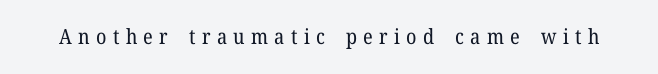
Q: Is the text bold? A: No.
Q: Is the text italic (slanted)? A: No, it is upright.
Q: Is the text underlined? A: No.
Q: Is the spacing between letters normal or unusually wide? A: Unusually wide.
